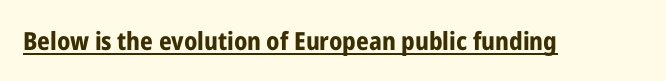
{"italic": "no", "bold": "yes", "underline": "yes", "letter_spacing": "normal", "letter_spacing_em": 0.0, "glyph_px": 25}
